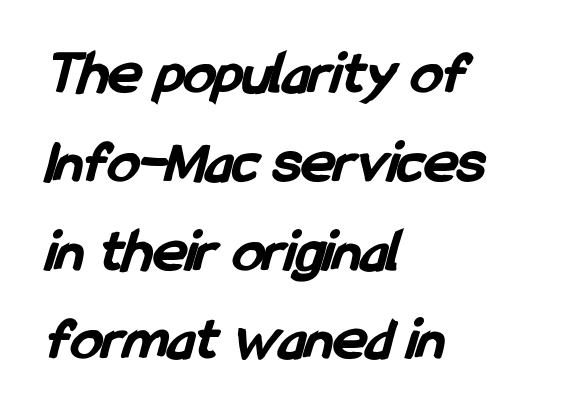
Q: Is the text bold? A: Yes.
Q: Is the typeface a serif or a sans-serif typeface? A: Sans-serif.
Q: Is the text underlined? A: No.
Q: How is the paragraph aligned? A: Left-aligned.
Q: Is the spacing between letters normal or unusually wide? A: Normal.
Q: Is the spacing between lines tight, normal or loose? A: Normal.
Q: Width (condensed, normal, or wide)? A: Condensed.
Q: Stroke contrast? A: Low.
Q: x-height? A: Medium.
Q: Monospaced? A: No.
